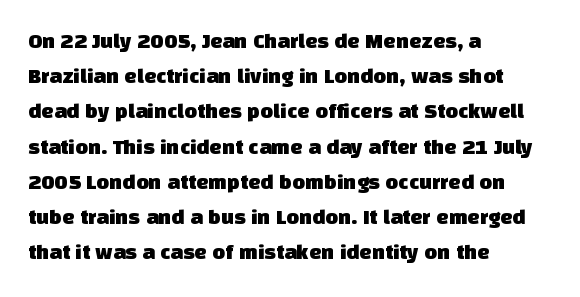
{"underline": "no", "align": "left", "line_spacing": "normal", "line_spacing_ratio": 1.6, "letter_spacing": "normal", "letter_spacing_em": 0.0, "glyph_px": 22}
